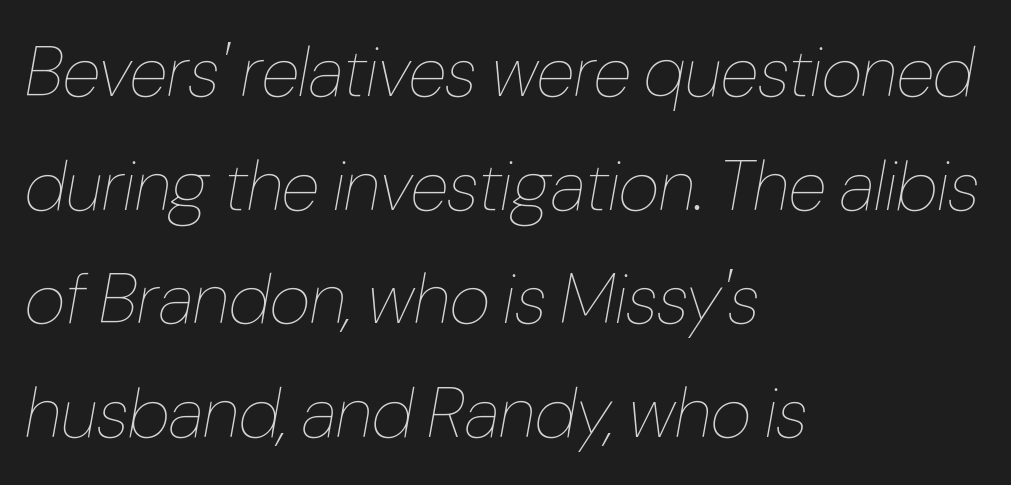
The image shows 71 px thin, condensed type, italic (leaning right); set left-aligned, normal line spacing (1.6x), normal letter spacing, not underlined; low stroke contrast and a medium x-height.
